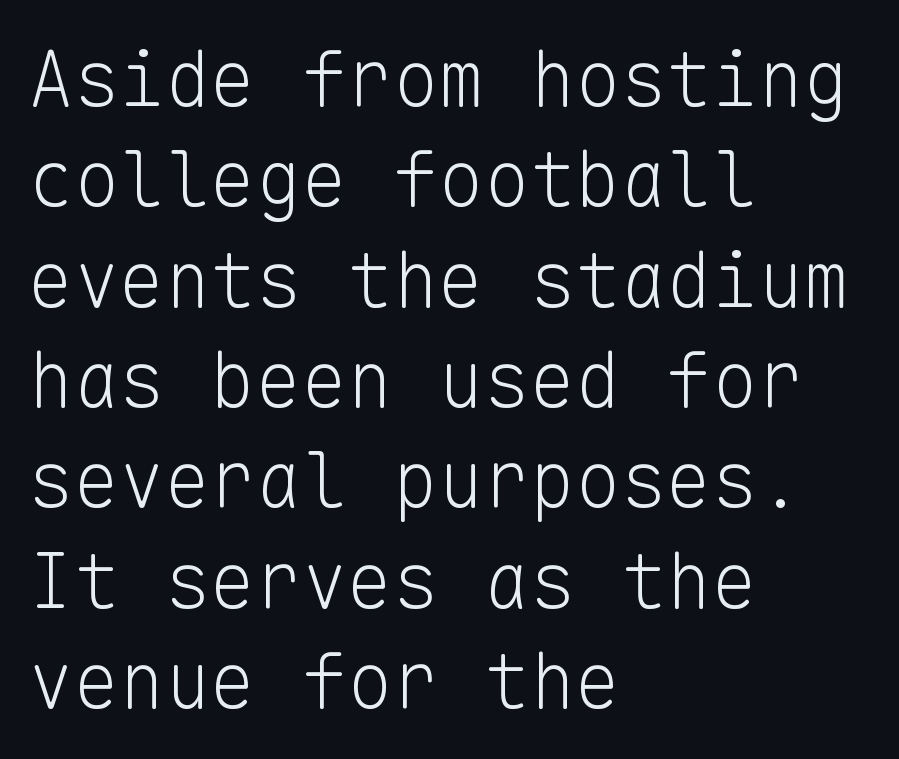
The image shows 76 px light sans-serif type, upright, monospaced; set left-aligned, normal line spacing (1.32x), normal letter spacing, not underlined; low stroke contrast and a medium x-height.
